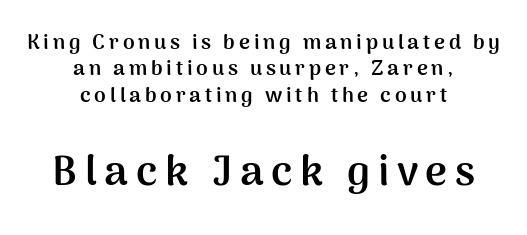
Q: Is the text bold? A: Yes.
Q: Is the text italic (slanted)? A: No, it is upright.
Q: Is the typeface a serif or a sans-serif typeface? A: Sans-serif.
Q: Is the text underlined? A: No.
Q: How is the paragraph aligned? A: Centered.
Q: Is the spacing between lines tight, normal or loose? A: Normal.
Q: Which block of text is set in a larger size, the first (top) or the second (bottom)? A: The second (bottom) one.
Q: Width (condensed, normal, or wide)? A: Normal.
Q: Stroke contrast? A: Medium.
Q: x-height? A: Medium.
Q: Monospaced? A: No.
